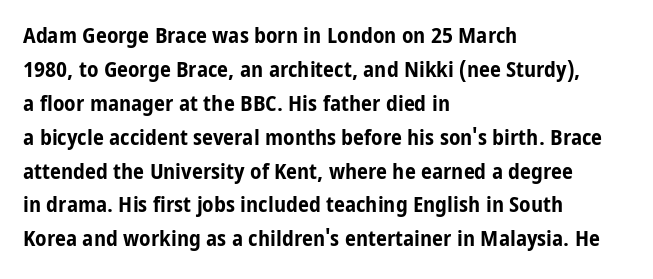
The image shows 22 px bold type, upright; set left-aligned, normal line spacing (1.54x), normal letter spacing, not underlined.
